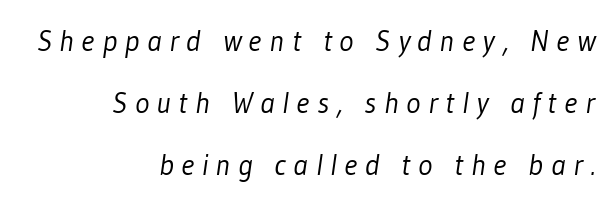
Q: Is the text bold? A: No.
Q: Is the typeface a serif or a sans-serif typeface? A: Sans-serif.
Q: Is the text underlined? A: No.
Q: How is the paragraph aligned? A: Right-aligned.
Q: Is the spacing between letters normal or unusually wide? A: Unusually wide.
Q: Is the spacing between lines tight, normal or loose? A: Loose.
Q: Width (condensed, normal, or wide)? A: Condensed.
Q: Stroke contrast? A: Low.
Q: x-height? A: Medium.
Q: Monospaced? A: No.
